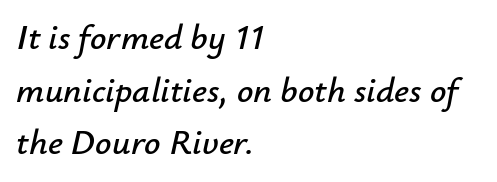
Q: Is the text italic (slanted)? A: Yes, it leans right by about 12 degrees.
Q: Is the text underlined? A: No.
Q: How is the paragraph aligned? A: Left-aligned.
Q: Is the spacing between letters normal or unusually wide? A: Normal.
Q: Is the spacing between lines tight, normal or loose? A: Normal.
Q: Width (condensed, normal, or wide)? A: Normal.
Q: Stroke contrast? A: Low.
Q: x-height? A: Small.
Q: Monospaced? A: No.
